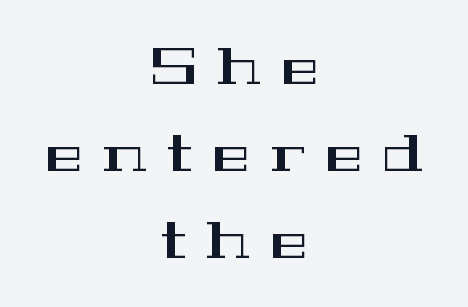
{"serif": "yes", "italic": "no", "width": "wide", "stroke_contrast": "high", "x_height": "medium", "monospaced": "no", "underline": "no", "align": "center", "line_spacing_ratio": 1.74, "letter_spacing": "wide", "letter_spacing_em": 0.41, "glyph_px": 50}
